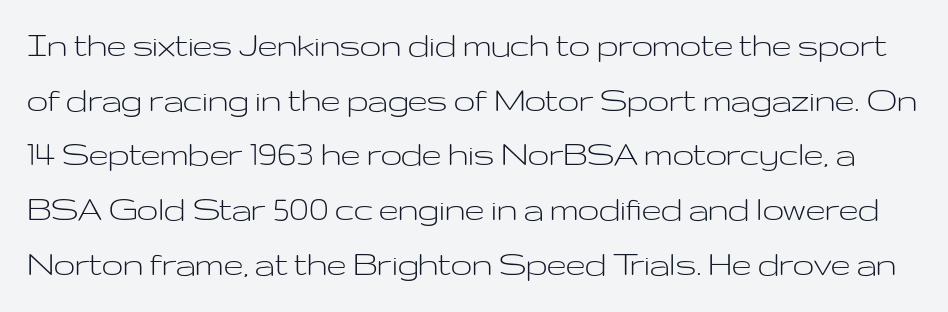
{"serif": "no", "italic": "no", "bold": "no", "weight": "light", "width": "wide", "stroke_contrast": "low", "x_height": "medium", "monospaced": "no", "underline": "no", "line_spacing": "normal", "line_spacing_ratio": 1.44, "letter_spacing": "normal", "letter_spacing_em": 0.0, "glyph_px": 38}
